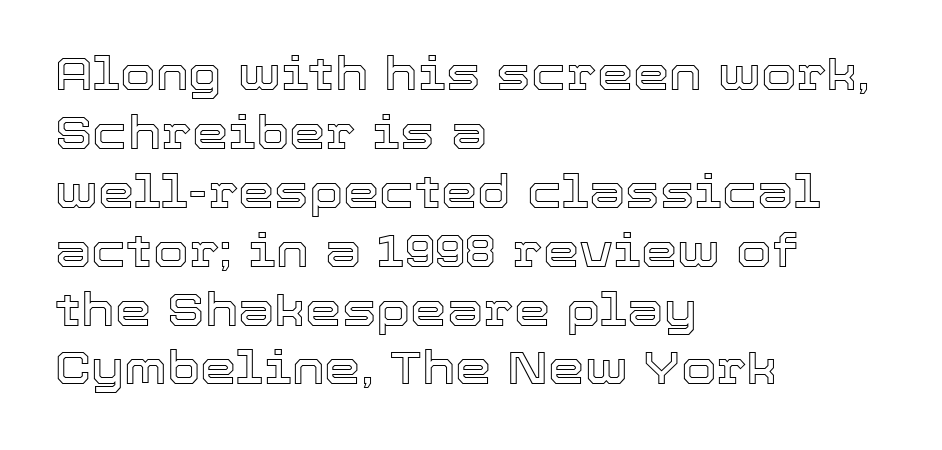
Reading down the block, your eye returns to a fixed left position each line. One glance says typical: line gaps are just what's usual. Italic? Not at all — the glyphs are vertical. A typesetter would call this proportional, since set widths differ per character. Beneath every word, the page is bare.
